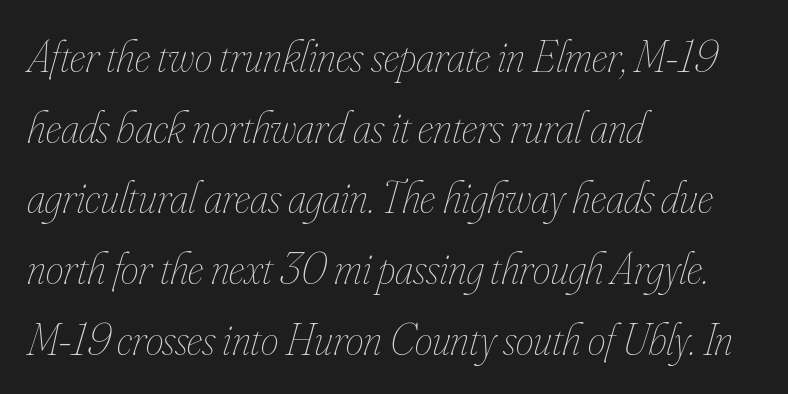
A student would call this left alignment; a typographer would say flush left, rag right. An italicized treatment has been applied to the whole sample. Glyph-to-glyph distance matches everyday printed text. The rendering uses a moderate line-height, typical for paragraphs.
